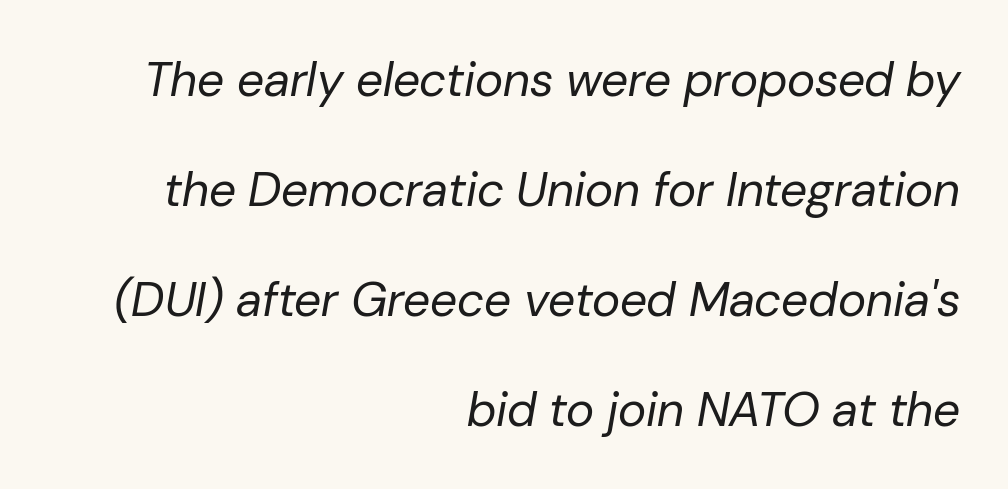
The image shows 48 px regular-weight type, italic (leaning right); set right-aligned, loose line spacing (2.29x), normal letter spacing, not underlined; low stroke contrast and a medium x-height.
